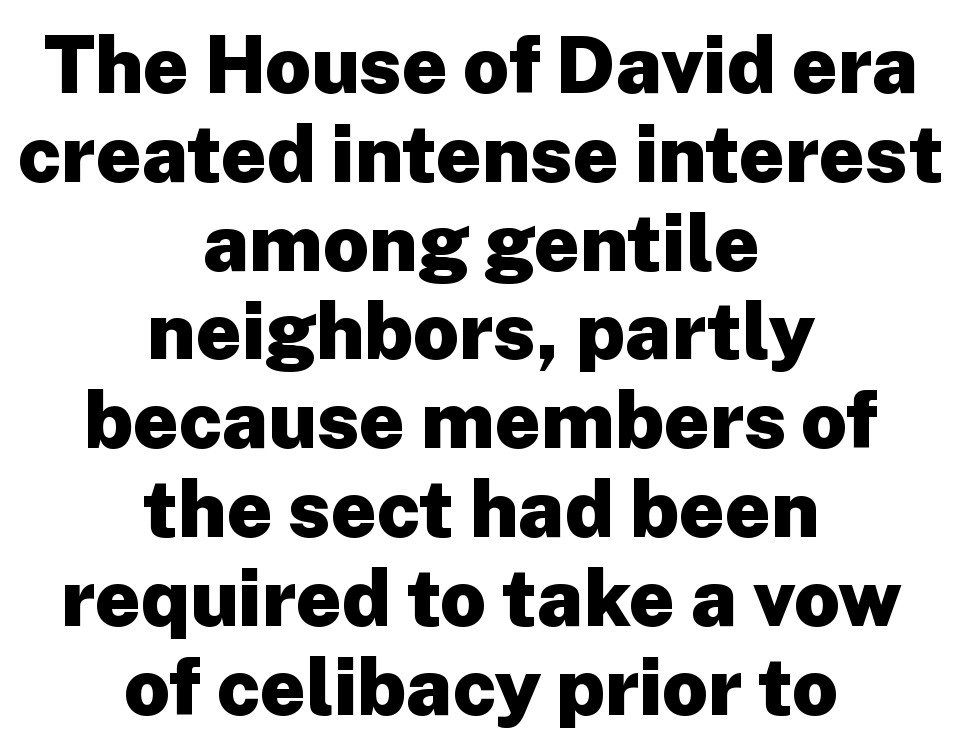
Horizontal bands of white between lines are thin slivers. The letters carry no serifs — their stems end cleanly without finishing strokes. Upright lettering throughout. Has an underline been added? It has not. The face used here is rendered with its standard letterfit. Spacing verdict: proportional, widths tailored to each character.
